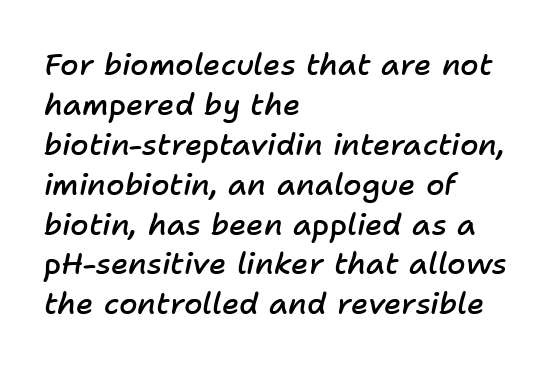
The typesetting leans somewhat heavy: a semibold. Here the designer chose a conventional face with non-uniform glyph widths. The whole block is typeset with a tilt. Observe the ordinary spacing: letters are neighbours, not strangers. Casual observation: everything's shoved over to the left. The designer left line spacing at the default.
